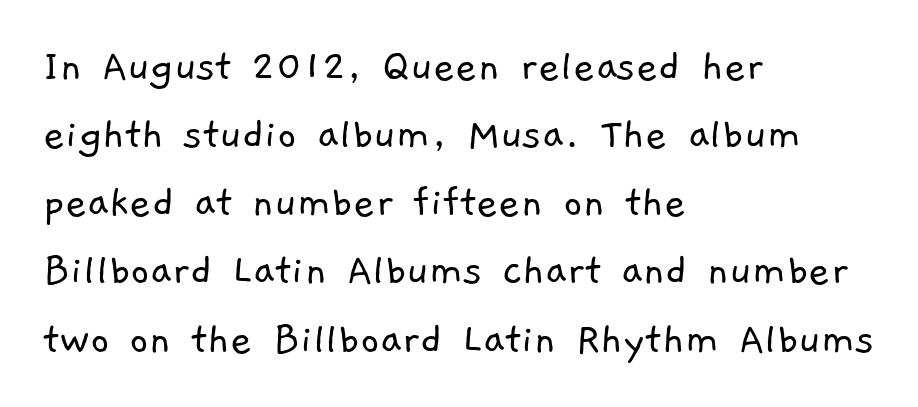
{"serif": "no", "bold": "no", "weight": "light", "width": "normal", "stroke_contrast": "low", "x_height": "medium", "monospaced": "no", "underline": "no", "align": "left", "line_spacing": "normal", "line_spacing_ratio": 1.45, "letter_spacing": "normal", "letter_spacing_em": 0.0, "glyph_px": 47}
